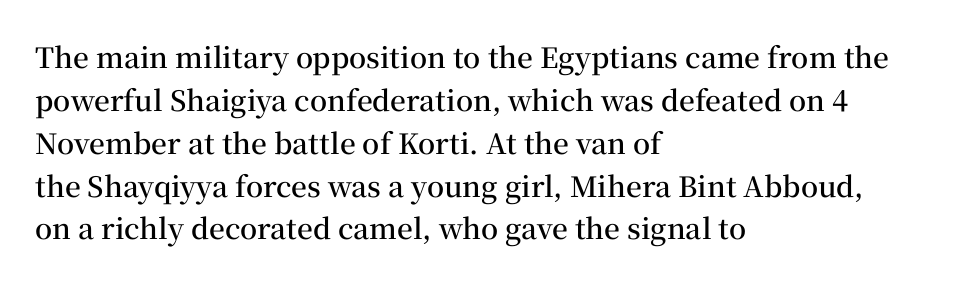
The image shows 28 px semibold serif type, upright; set left-aligned, normal line spacing (1.53x), normal letter spacing, not underlined; medium stroke contrast and a medium x-height.
